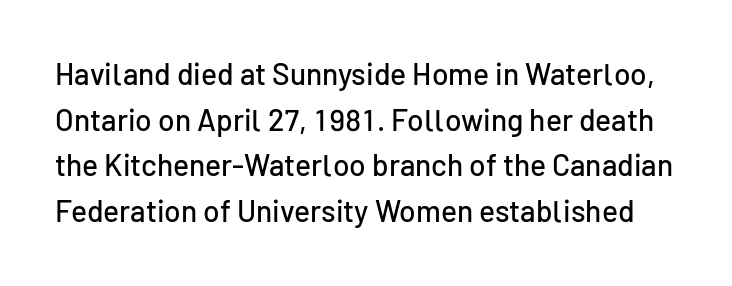
Q: Is the text italic (slanted)? A: No, it is upright.
Q: Is the typeface a serif or a sans-serif typeface? A: Sans-serif.
Q: Is the text underlined? A: No.
Q: Is the spacing between letters normal or unusually wide? A: Normal.
Q: Is the spacing between lines tight, normal or loose? A: Normal.
Q: Width (condensed, normal, or wide)? A: Normal.
Q: Stroke contrast? A: Low.
Q: x-height? A: Medium.
Q: Monospaced? A: No.
